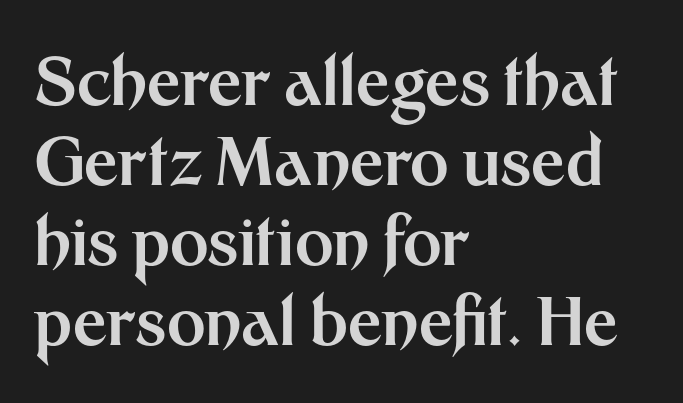
The specimen reads as upright at a glance. You could call the tracking neutral — neither tight nor loose. The lines are quadded left. The passage shown is emphatically bold. Serif or sans? Sans — the stroke terminals are bare. These lines are rendered in a variable-pitch font.
